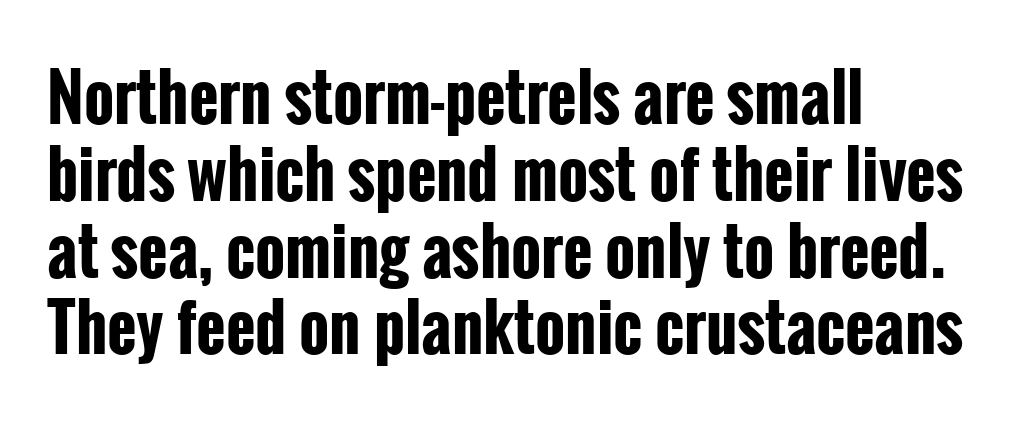
Unlike a traditional serif, this face leaves its strokes unadorned. Line beginnings align vertically; line endings do not. Tracking here is standard; glyphs follow each other at the usual distance. Posture: straight, roman, zero tilt. The passage shown is typed in a proportional face where columns would drift.
